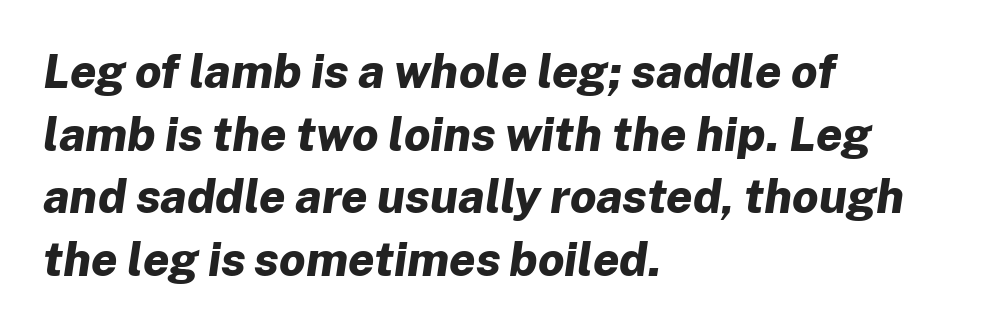
The gap between lines stays unmarked. Thick stems and heavy bowls — unmistakably bold. This is oblique type, the kind used for emphasis or titles. This rendering leaves character spacing at its baseline value. The vertical gap from one line to the next is medium.
